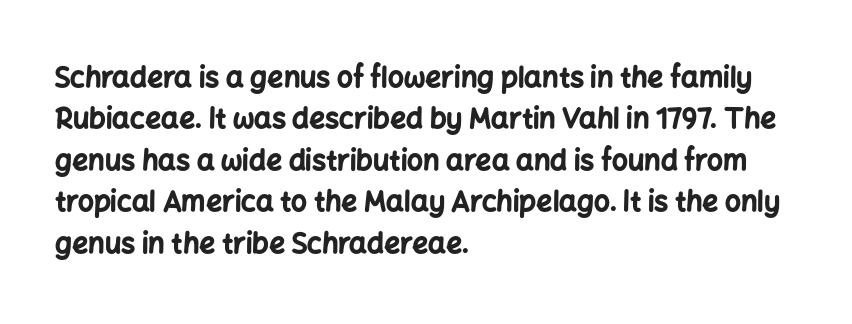
The rendering uses natural spacing where letterforms have individual widths. The leading is moderate, giving the passage an even texture. Does extra space separate the letters? No, they use regular spacing. The letters carry no serifs — their stems end cleanly without finishing strokes. Casual observation: everything's shoved over to the left. Tall strokes in this sample are plumb rather than angled.
